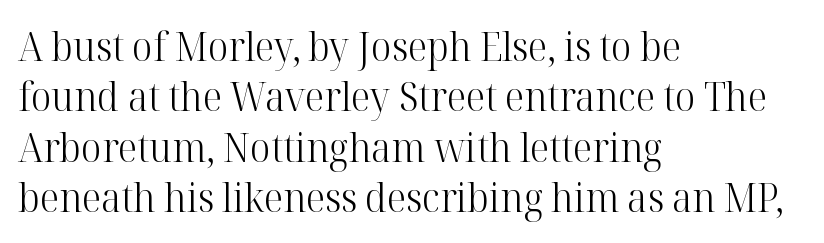
The image shows 40 px light serif type, upright; set left-aligned, normal line spacing (1.26x), normal letter spacing, not underlined; high stroke contrast and a medium x-height.
